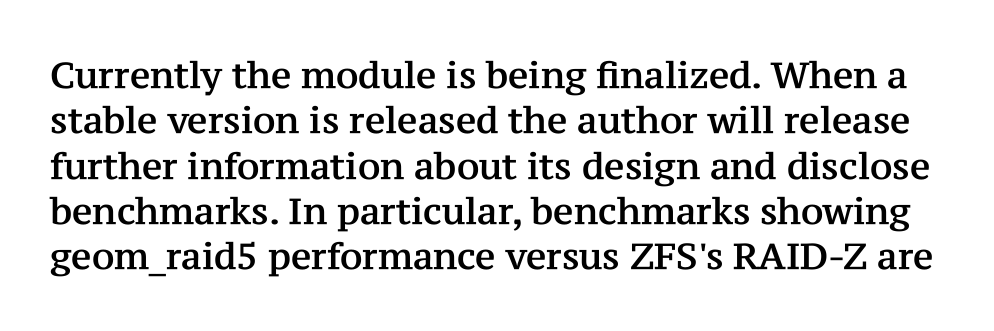
Q: Is the text italic (slanted)? A: No, it is upright.
Q: Is the typeface a serif or a sans-serif typeface? A: Serif.
Q: Is the text underlined? A: No.
Q: Is the spacing between letters normal or unusually wide? A: Normal.
Q: Is the spacing between lines tight, normal or loose? A: Normal.
Q: Width (condensed, normal, or wide)? A: Normal.
Q: Stroke contrast? A: Medium.
Q: x-height? A: Medium.
Q: Monospaced? A: No.
